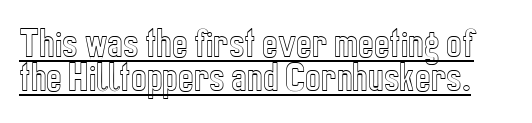
The image shows 33 px condensed type, upright; set tight line spacing (1.02x), normal letter spacing, underlined; a medium x-height.
